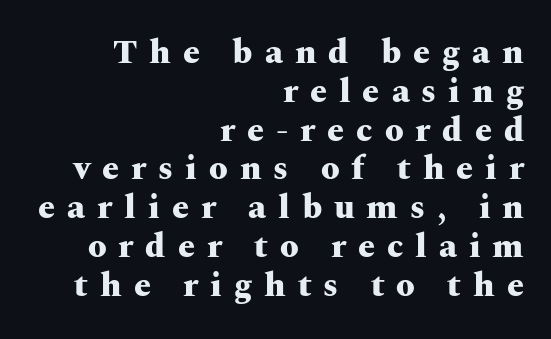
Q: Is the text bold? A: Yes.
Q: Is the text italic (slanted)? A: No, it is upright.
Q: Is the typeface a serif or a sans-serif typeface? A: Serif.
Q: Is the text underlined? A: No.
Q: How is the paragraph aligned? A: Right-aligned.
Q: Is the spacing between letters normal or unusually wide? A: Unusually wide.
Q: Is the spacing between lines tight, normal or loose? A: Tight.
Q: Width (condensed, normal, or wide)? A: Wide.
Q: Stroke contrast? A: Medium.
Q: x-height? A: Medium.
Q: Monospaced? A: No.
